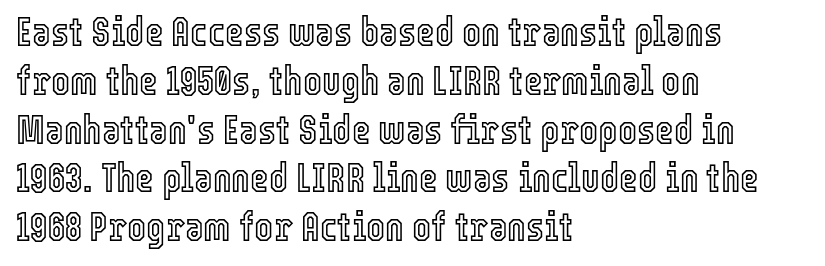
Q: Is the text italic (slanted)? A: No, it is upright.
Q: Is the text underlined? A: No.
Q: How is the paragraph aligned? A: Left-aligned.
Q: Is the spacing between letters normal or unusually wide? A: Normal.
Q: Width (condensed, normal, or wide)? A: Condensed.
Q: x-height? A: Medium.
Q: Monospaced? A: No.
